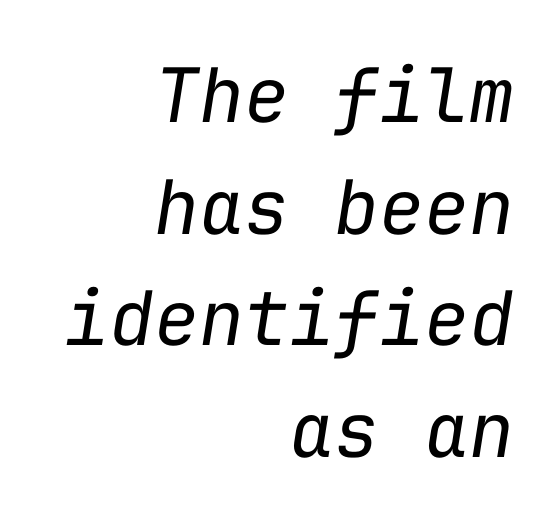
{"italic": "yes", "lean": "right", "slant_degrees": 9, "bold": "no", "weight": "regular", "width": "normal", "stroke_contrast": "low", "x_height": "medium", "monospaced": "yes", "underline": "no", "align": "right", "line_spacing": "normal", "line_spacing_ratio": 1.49, "letter_spacing": "normal", "letter_spacing_em": 0.0, "glyph_px": 75}
